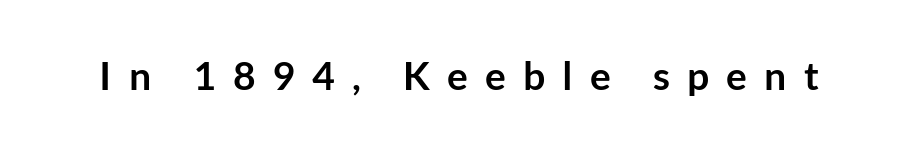
{"serif": "no", "italic": "no", "bold": "yes", "weight": "semibold", "width": "normal", "stroke_contrast": "low", "x_height": "medium", "monospaced": "no", "underline": "no", "letter_spacing": "wide", "letter_spacing_em": 0.44, "glyph_px": 39}
